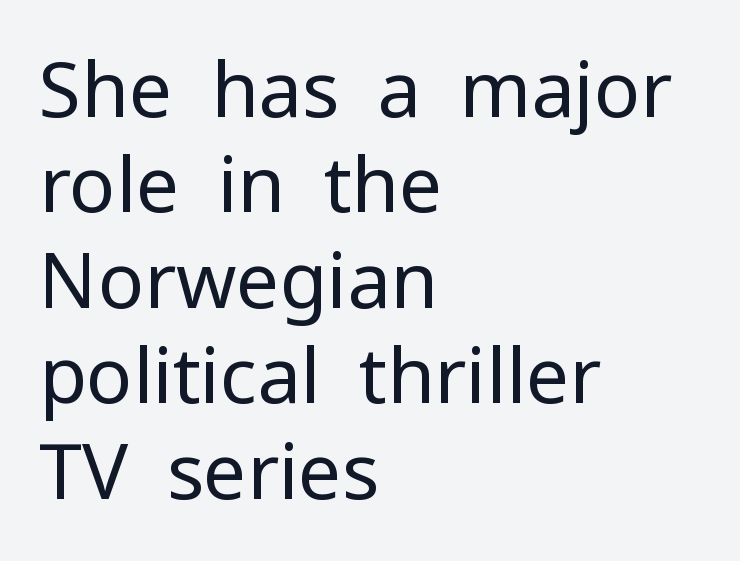
Each line starts at the same left margin while the right side varies. Nothing sits at the stroke ends, so this counts as sans-serif. Spacing between characters is what you'd get straight out of the box. The weight tops out at a normal text grade.
